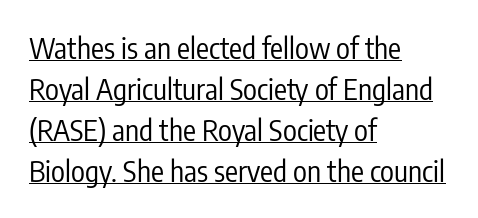
The image shows 29 px regular-weight, condensed sans-serif type, upright; set left-aligned, normal line spacing (1.41x), normal letter spacing, underlined; low stroke contrast and a medium x-height.
